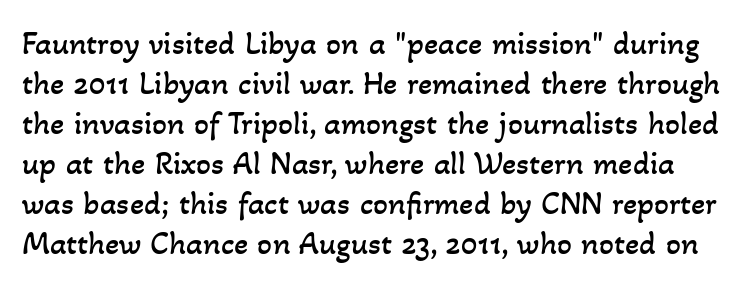
This sample has the flowing, uneven cadence of proportional lettering. No heavy texture on the line: the type isn't bold. Any mark beneath the type? The region is blank. Default kerning and tracking; the words read as compact shapes.
